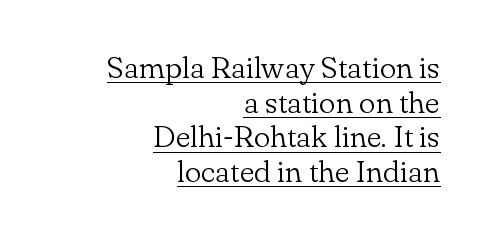
{"serif": "yes", "italic": "no", "bold": "no", "weight": "light", "width": "normal", "stroke_contrast": "low", "x_height": "small", "monospaced": "no", "underline": "yes", "align": "right", "line_spacing": "tight", "line_spacing_ratio": 1.12, "letter_spacing": "normal", "letter_spacing_em": 0.0, "glyph_px": 31}
